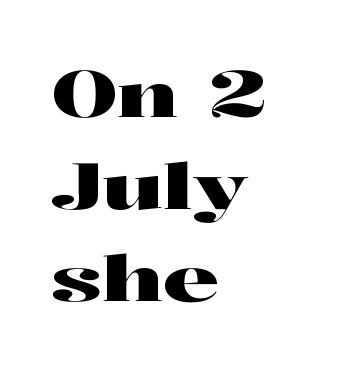
Q: Is the text italic (slanted)? A: No, it is upright.
Q: Is the typeface a serif or a sans-serif typeface? A: Serif.
Q: Is the text underlined? A: No.
Q: How is the paragraph aligned? A: Left-aligned.
Q: Is the spacing between letters normal or unusually wide? A: Normal.
Q: Is the spacing between lines tight, normal or loose? A: Normal.
Q: Width (condensed, normal, or wide)? A: Wide.
Q: Stroke contrast? A: High.
Q: x-height? A: Medium.
Q: Monospaced? A: No.
